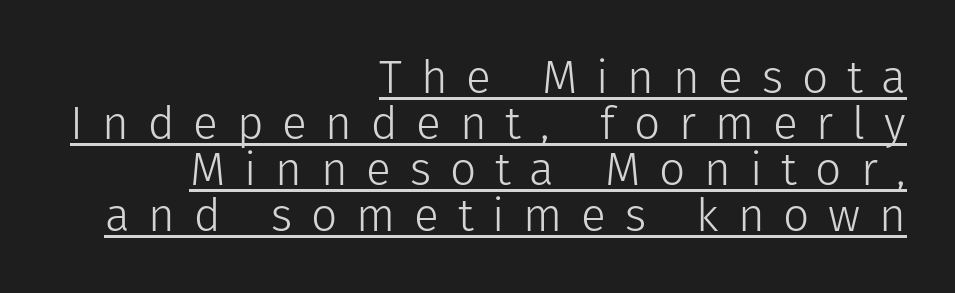
The image shows 46 px light sans-serif type, upright; set right-aligned, tight line spacing (1.0x), unusually wide letter spacing (+0.41 em), underlined; low stroke contrast and a medium x-height.
